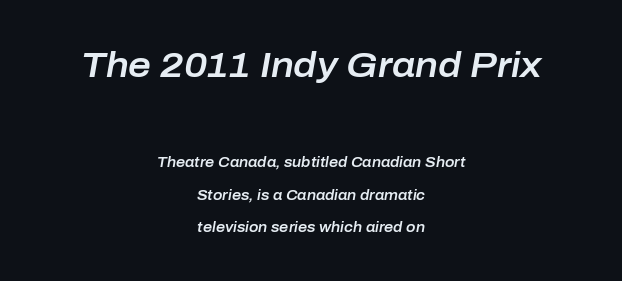
Q: Is the text italic (slanted)? A: Yes, it leans right by about 10 degrees.
Q: Is the text underlined? A: No.
Q: How is the paragraph aligned? A: Centered.
Q: Is the spacing between letters normal or unusually wide? A: Normal.
Q: Is the spacing between lines tight, normal or loose? A: Loose.
Q: Which block of text is set in a larger size, the first (top) or the second (bottom)? A: The first (top) one.
Q: Width (condensed, normal, or wide)? A: Normal.
Q: Stroke contrast? A: Low.
Q: x-height? A: Medium.
Q: Monospaced? A: No.
